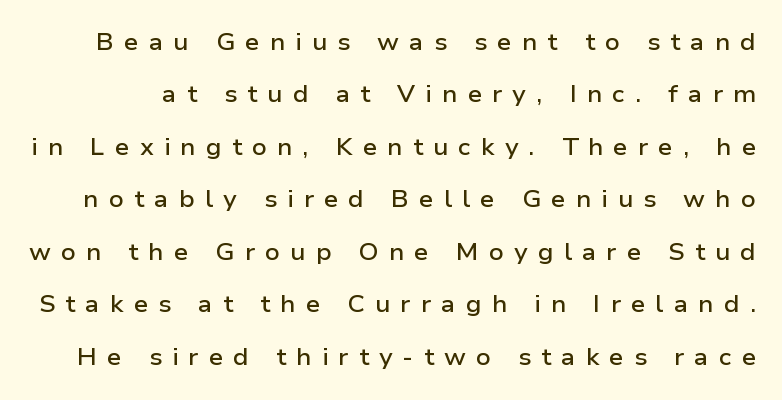
{"italic": "no", "bold": "semi", "underline": "no", "line_spacing": "loose", "line_spacing_ratio": 2.28, "letter_spacing": "wide", "letter_spacing_em": 0.44, "glyph_px": 23}
